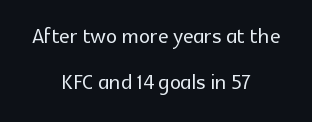
The image shows 28 px sans-serif type, upright; set centered, normal line spacing (1.65x), normal letter spacing, not underlined; a medium x-height.
